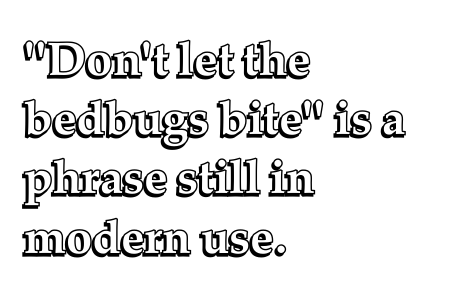
Q: Is the text italic (slanted)? A: No, it is upright.
Q: Is the text underlined? A: No.
Q: How is the paragraph aligned? A: Left-aligned.
Q: Is the spacing between letters normal or unusually wide? A: Normal.
Q: Is the spacing between lines tight, normal or loose? A: Normal.
Q: Width (condensed, normal, or wide)? A: Normal.
Q: x-height? A: Medium.
Q: Monospaced? A: No.
